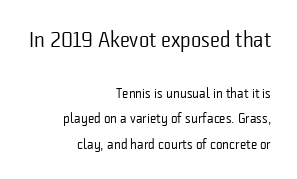
No letter is thick-stroked: the sample isn't bold. Observe the ordinary spacing: letters are neighbours, not strangers. Of the two passages, the one on top uses the larger point size. Only glyphs here, with clear space below each row.
